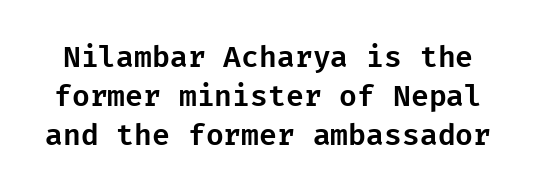
{"serif": "no", "italic": "no", "width": "normal", "stroke_contrast": "low", "x_height": "medium", "underline": "no", "line_spacing": "normal", "line_spacing_ratio": 1.34, "letter_spacing": "normal", "letter_spacing_em": 0.0, "glyph_px": 29}
